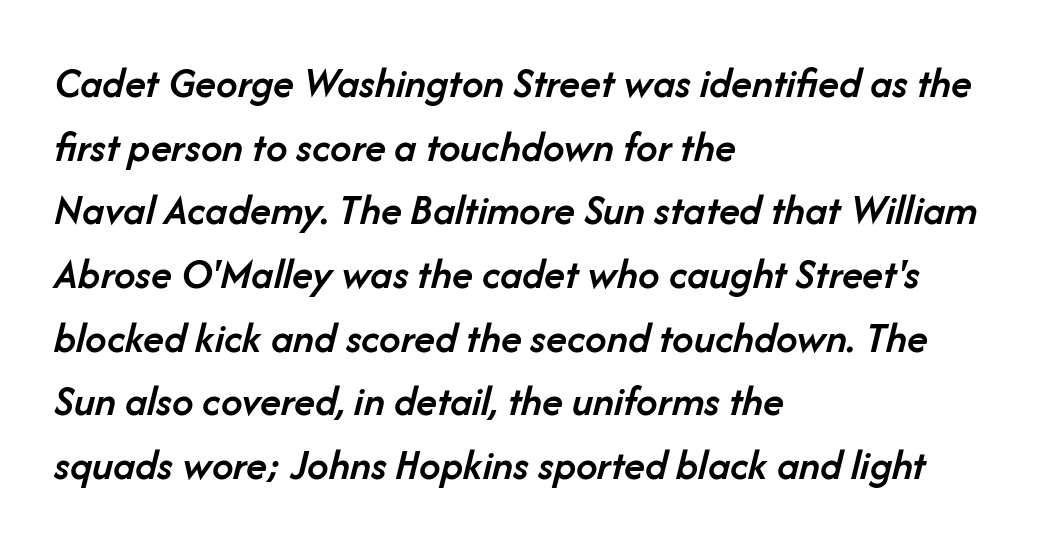
{"italic": "yes", "lean": "right", "slant_degrees": 14, "bold": "semi", "weight": "semibold", "width": "normal", "stroke_contrast": "low", "x_height": "medium", "monospaced": "no", "underline": "no", "align": "left", "line_spacing": "normal", "line_spacing_ratio": 1.48, "letter_spacing": "normal", "letter_spacing_em": 0.0, "glyph_px": 43}
